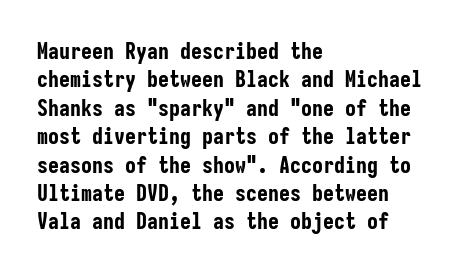
The image shows 22 px bold type, upright; set left-aligned, normal line spacing (1.29x), normal letter spacing, not underlined.
